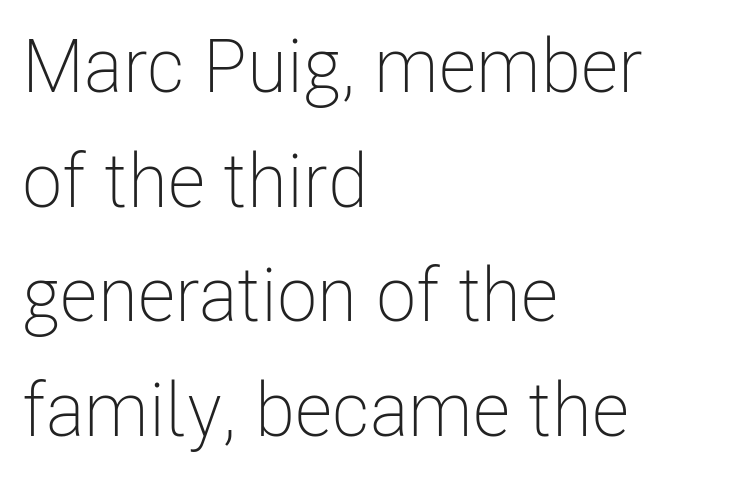
The image shows 75 px light, condensed sans-serif type, upright; set left-aligned, normal line spacing (1.53x), normal letter spacing, not underlined; low stroke contrast and a medium x-height.
